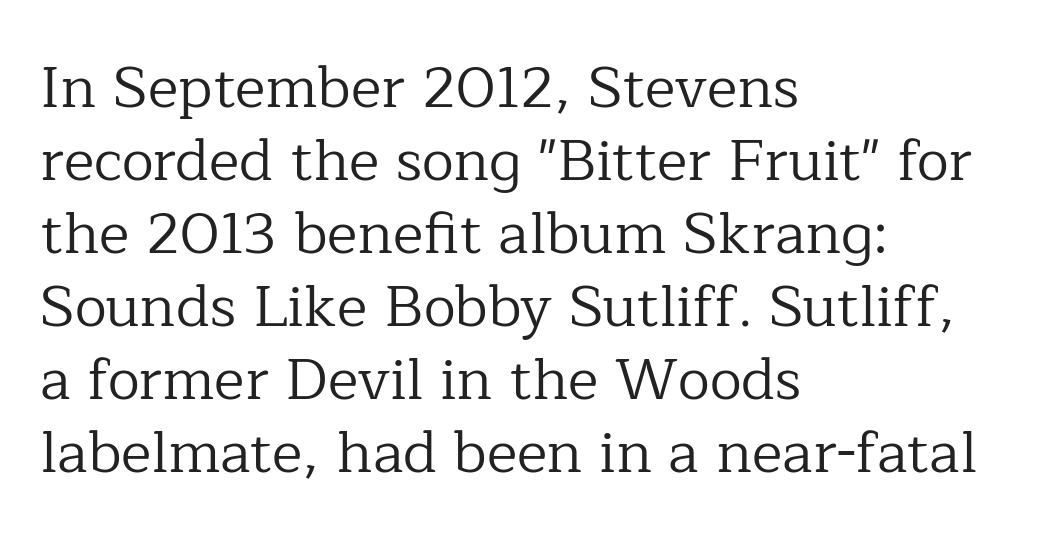
The image shows 58 px regular-weight serif type, upright; set left-aligned, normal line spacing (1.26x), normal letter spacing, not underlined; low stroke contrast and a medium x-height.
